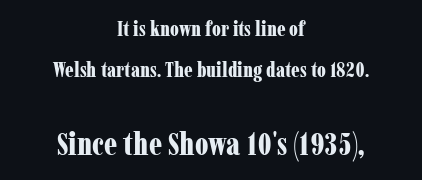
{"serif": "yes", "italic": "no", "bold": "yes", "weight": "bold", "width": "condensed", "stroke_contrast": "low", "x_height": "medium", "monospaced": "no", "underline": "no", "align": "center", "line_spacing": "loose", "line_spacing_ratio": 1.97, "letter_spacing": "normal", "letter_spacing_em": 0.0, "larger_block": "second", "size_ratio": 1.52, "glyph_px": 32}
